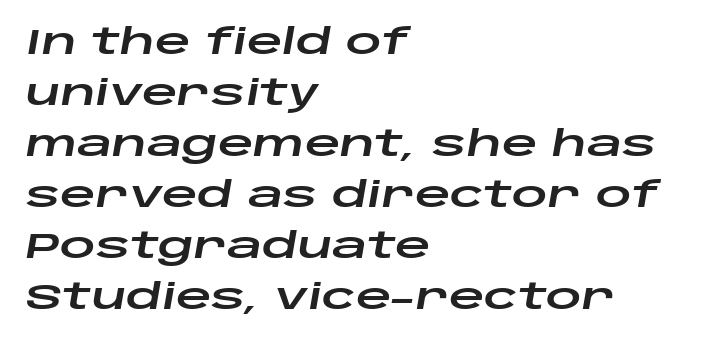
The face used here is rendered with its standard letterfit. The gap between lines stays unmarked. Interline gaps are of average width in this sample. Line beginnings align vertically; line endings do not. Yep, that's italic — everything's leaning.
